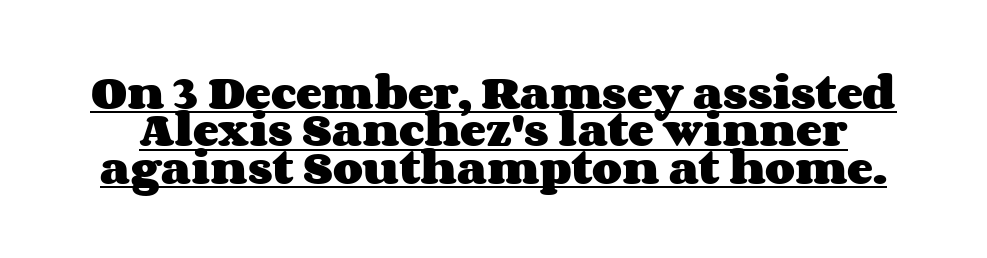
The image shows 39 px heavy, wide type, upright; set tight line spacing (0.96x), normal letter spacing, underlined; medium stroke contrast and a large x-height.
